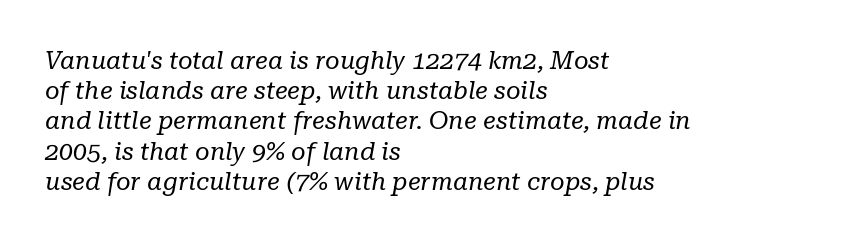
Q: Is the text bold? A: No.
Q: Is the text italic (slanted)? A: Yes, it leans right by about 10 degrees.
Q: Is the text underlined? A: No.
Q: How is the paragraph aligned? A: Left-aligned.
Q: Is the spacing between letters normal or unusually wide? A: Normal.
